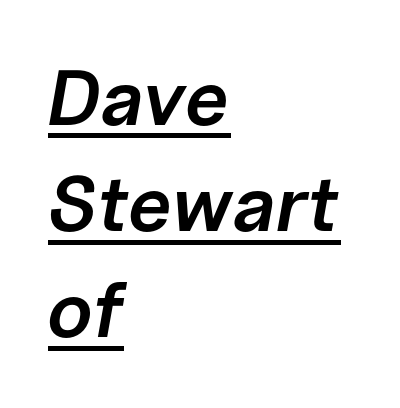
Q: Is the text bold? A: Semi-bold.
Q: Is the text italic (slanted)? A: Yes, it leans right by about 10 degrees.
Q: Is the text underlined? A: Yes.
Q: How is the paragraph aligned? A: Left-aligned.
Q: Is the spacing between letters normal or unusually wide? A: Normal.
Q: Is the spacing between lines tight, normal or loose? A: Normal.
Q: Width (condensed, normal, or wide)? A: Normal.
Q: Stroke contrast? A: Low.
Q: x-height? A: Medium.
Q: Monospaced? A: No.
